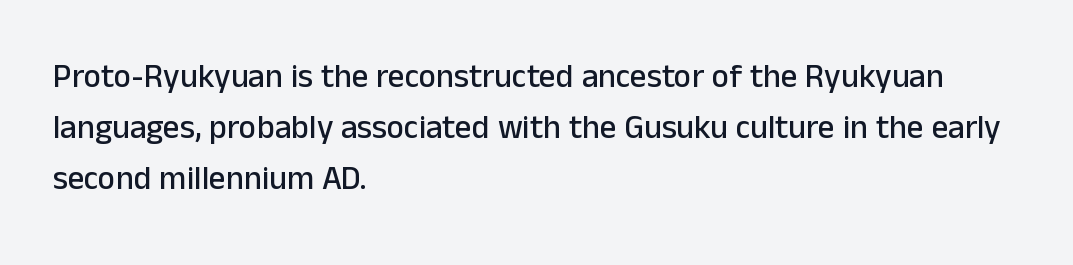
The image shows 33 px sans-serif type, upright; set left-aligned, normal line spacing (1.55x), normal letter spacing, not underlined; low stroke contrast and a medium x-height.
